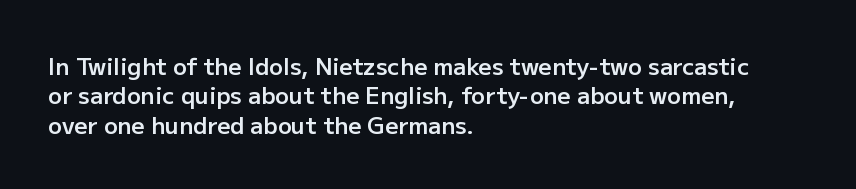
Q: Is the text bold? A: Semi-bold.
Q: Is the text italic (slanted)? A: No, it is upright.
Q: Is the text underlined? A: No.
Q: How is the paragraph aligned? A: Left-aligned.
Q: Is the spacing between letters normal or unusually wide? A: Normal.
Q: Is the spacing between lines tight, normal or loose? A: Normal.
